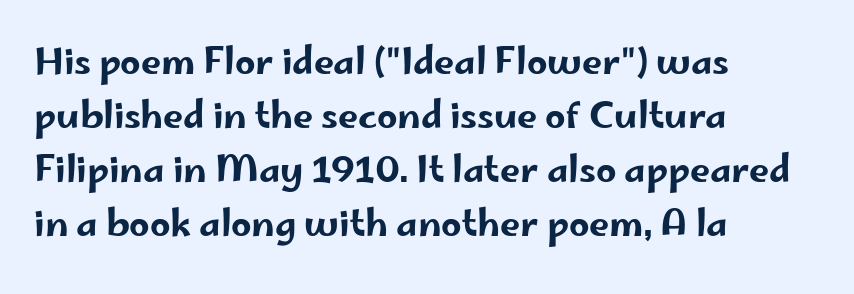
The image shows 36 px wide sans-serif type, upright; set left-aligned, normal line spacing (1.5x), normal letter spacing, not underlined; low stroke contrast and a small x-height.
